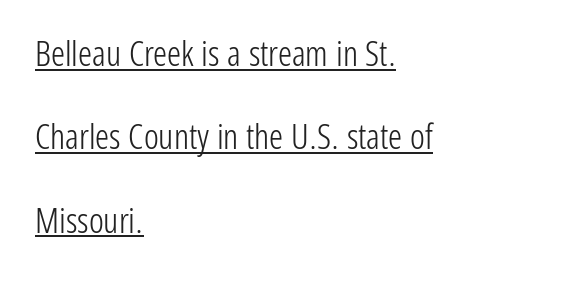
{"serif": "no", "italic": "no", "bold": "no", "weight": "light", "width": "condensed", "stroke_contrast": "low", "x_height": "medium", "monospaced": "no", "underline": "yes", "align": "left", "line_spacing": "loose", "line_spacing_ratio": 2.38, "letter_spacing": "normal", "letter_spacing_em": 0.0, "glyph_px": 35}
